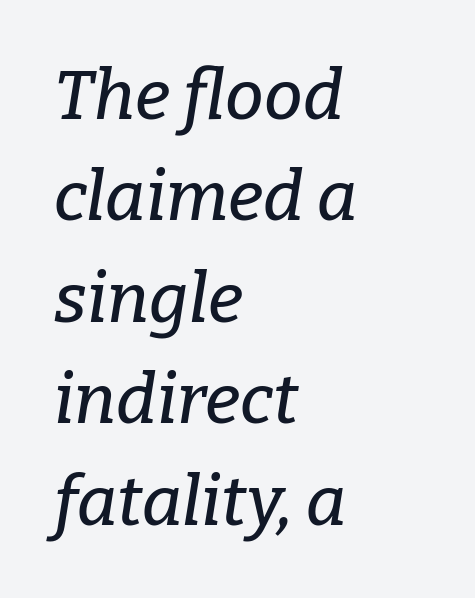
The space directly below the letters is spotless. Line beginnings align vertically; line endings do not. Regular leading. Note the varied advance widths — an 'i' is clearly narrower than an 'm'.
